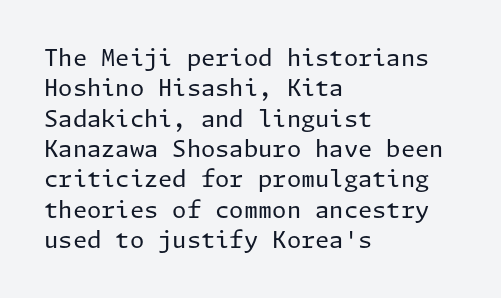
Q: Is the text bold? A: No.
Q: Is the text italic (slanted)? A: No, it is upright.
Q: Is the text underlined? A: No.
Q: How is the paragraph aligned? A: Left-aligned.
Q: Is the spacing between letters normal or unusually wide? A: Normal.
Q: Is the spacing between lines tight, normal or loose? A: Normal.
